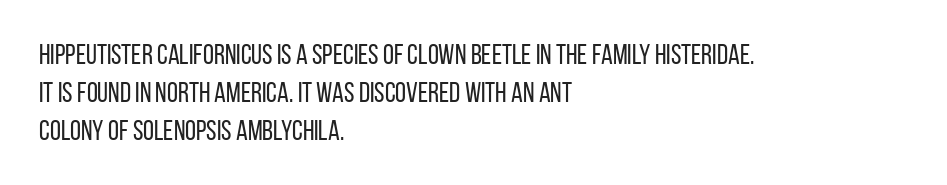
{"serif": "no", "italic": "no", "bold": "no", "weight": "regular", "width": "condensed", "stroke_contrast": "low", "x_height": "large", "monospaced": "no", "underline": "no", "align": "left", "line_spacing": "normal", "line_spacing_ratio": 1.35, "letter_spacing": "normal", "letter_spacing_em": 0.0, "glyph_px": 28}
